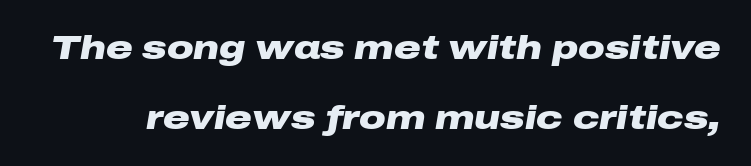
Q: Is the text bold? A: Yes.
Q: Is the text italic (slanted)? A: Yes, it leans right by about 10 degrees.
Q: Is the text underlined? A: No.
Q: Is the spacing between letters normal or unusually wide? A: Normal.
Q: Is the spacing between lines tight, normal or loose? A: Loose.
Q: Width (condensed, normal, or wide)? A: Wide.
Q: Stroke contrast? A: Low.
Q: x-height? A: Medium.
Q: Monospaced? A: No.
